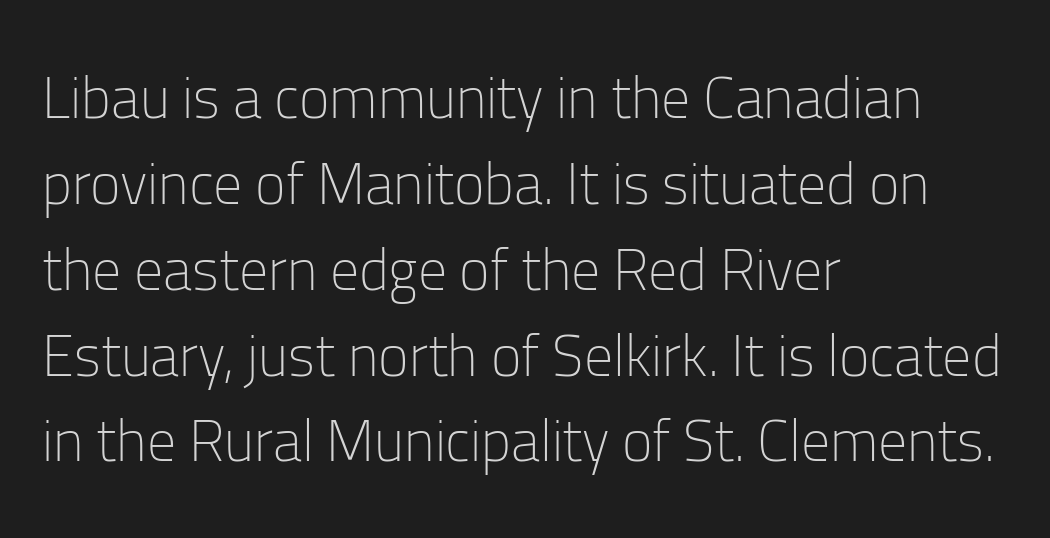
The image shows 58 px light sans-serif type, upright; set left-aligned, normal line spacing (1.48x), normal letter spacing, not underlined; low stroke contrast and a medium x-height.
